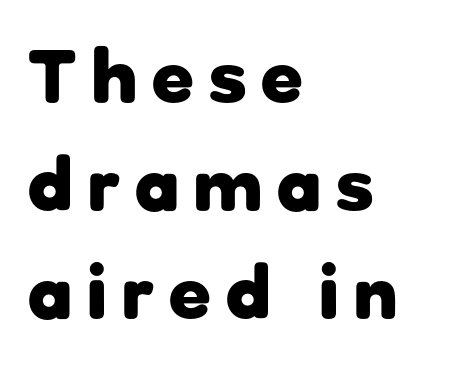
Typographically, this falls in the sans-serif category. Each glyph is drawn with heavy, bold strokes. Leftover space on each line is placed entirely after the last word. Every stem runs plumb, perpendicular to the baseline. Is this a fixed-width face? No — the glyphs have proportional, varying widths. This sample uses expanded letter spacing, leaving extra air between glyphs.
